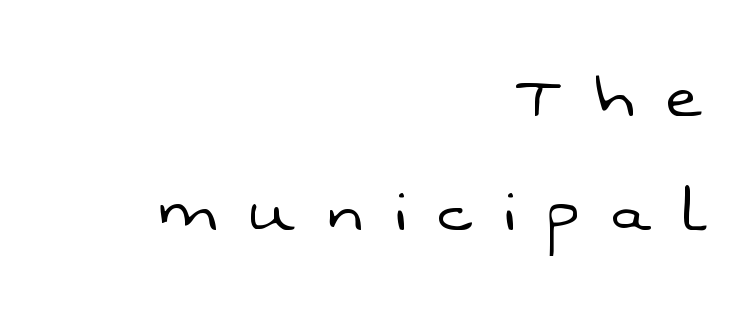
These glyphs show unthickened strokes, regular width or finer. Line spacing here is normal. If you drew a ruler down the right edge, every line would touch it. The gap between lines stays unmarked.
